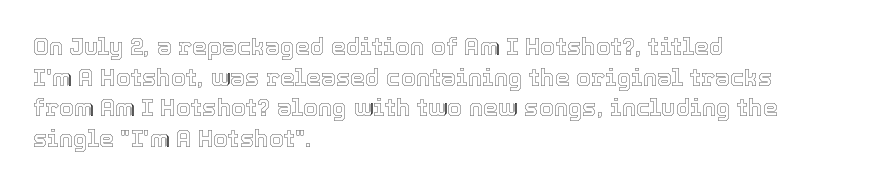
{"italic": "no", "underline": "no", "align": "left", "line_spacing": "normal", "line_spacing_ratio": 1.28, "letter_spacing": "normal", "letter_spacing_em": 0.0, "glyph_px": 24}
